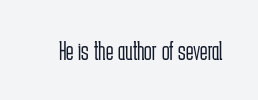
{"serif": "no", "italic": "no", "bold": "no", "weight": "light", "width": "condensed", "stroke_contrast": "low", "x_height": "medium", "monospaced": "no", "underline": "no", "letter_spacing": "normal", "letter_spacing_em": 0.0, "glyph_px": 28}
